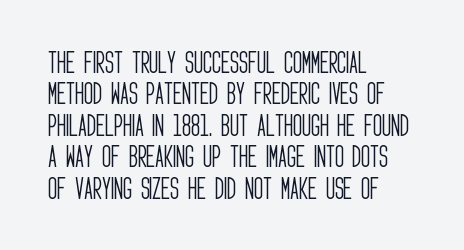
No letter is thick-stroked: the sample isn't bold. This is roman type, the default non-slanted kind. One glance says typical: line gaps are just what's usual. Plain, unruled lines of type. This sample is left-justified, so line endings fall wherever the words run out.
